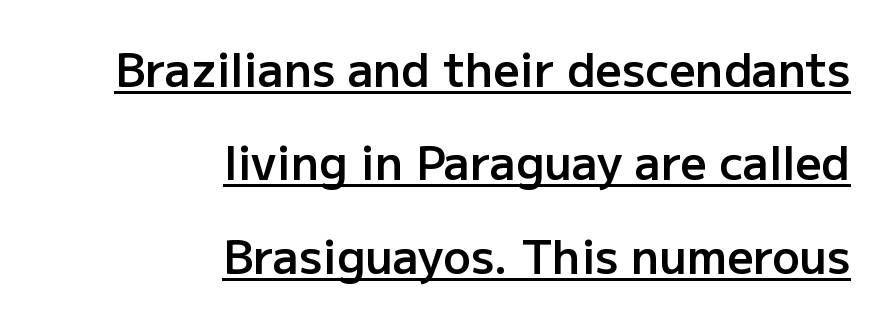
{"serif": "no", "italic": "no", "bold": "semi", "weight": "semibold", "width": "normal", "stroke_contrast": "low", "x_height": "medium", "monospaced": "no", "underline": "yes", "align": "right", "line_spacing": "loose", "line_spacing_ratio": 2.03, "letter_spacing": "normal", "letter_spacing_em": 0.0, "glyph_px": 46}
